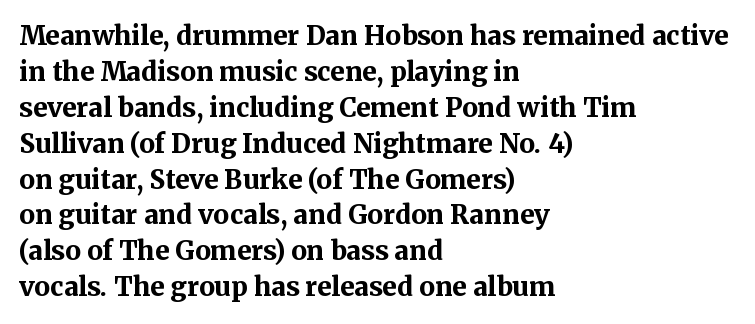
{"italic": "no", "bold": "yes", "underline": "no", "align": "left", "line_spacing": "normal", "line_spacing_ratio": 1.38, "letter_spacing": "normal", "letter_spacing_em": 0.0, "glyph_px": 26}
